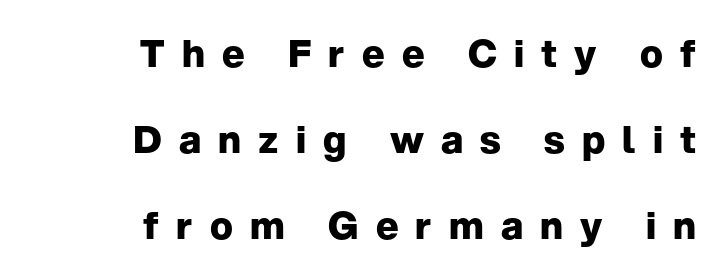
The image shows 38 px heavy sans-serif type, upright; set right-aligned, loose line spacing (2.26x), unusually wide letter spacing (+0.45 em), not underlined; low stroke contrast and a medium x-height.
